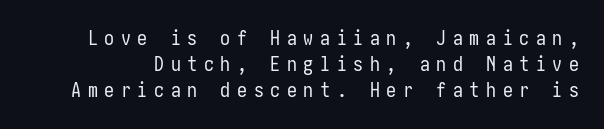
Each stroke keeps to a modest, everyday thickness or less. Decoration check: the copy has no underline. Is the letter spacing exaggerated? Yes — the characters are pushed far apart. Evenly set lines give the paragraph a standard silhouette.
